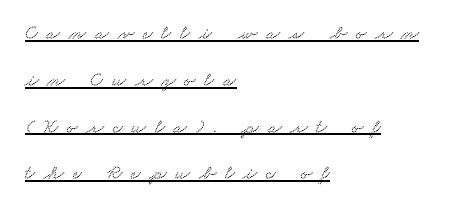
{"underline": "yes", "align": "left", "line_spacing": "loose", "line_spacing_ratio": 2.34, "letter_spacing": "wide", "letter_spacing_em": 0.44, "glyph_px": 20}
